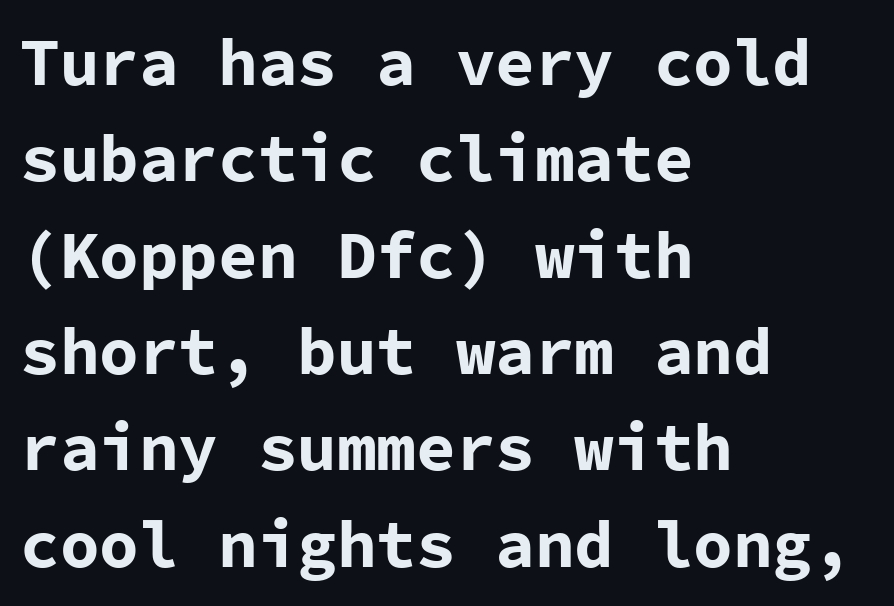
The image shows 66 px bold sans-serif type, upright, monospaced; set left-aligned, normal line spacing (1.46x), normal letter spacing, not underlined; low stroke contrast and a medium x-height.
